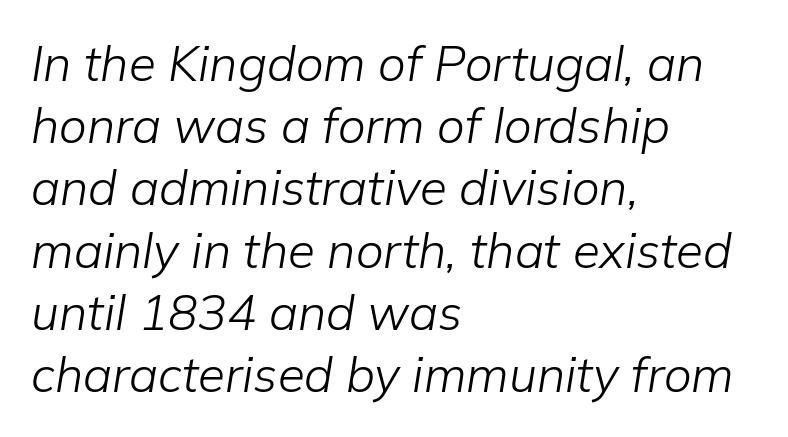
{"italic": "yes", "lean": "right", "slant_degrees": 9, "bold": "no", "weight": "light", "width": "normal", "stroke_contrast": "low", "x_height": "medium", "monospaced": "no", "underline": "no", "align": "left", "line_spacing": "normal", "line_spacing_ratio": 1.27, "letter_spacing": "normal", "letter_spacing_em": 0.0, "glyph_px": 49}
